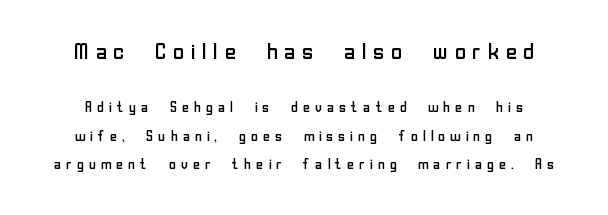
Has an underline been added? It has not. You could fit nearly another row in the gap between these rows. How are the letters spaced? Widely, with obvious added tracking. Ordinary non-slanted type is in use.
